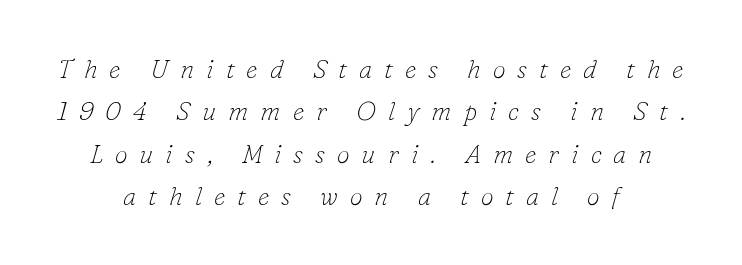
Q: Is the text bold? A: No.
Q: Is the text italic (slanted)? A: Yes, it leans right by about 16 degrees.
Q: Is the text underlined? A: No.
Q: How is the paragraph aligned? A: Centered.
Q: Is the spacing between letters normal or unusually wide? A: Unusually wide.
Q: Is the spacing between lines tight, normal or loose? A: Normal.
